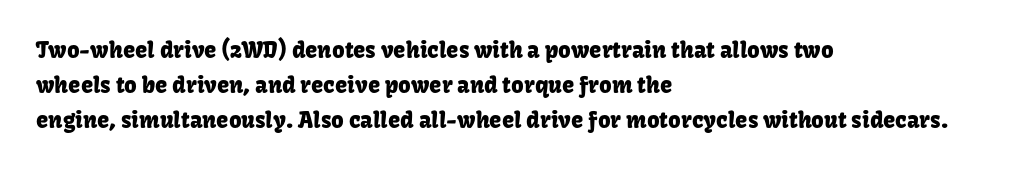
The image shows 22 px text type, upright; set left-aligned, normal line spacing (1.6x), normal letter spacing, not underlined.
